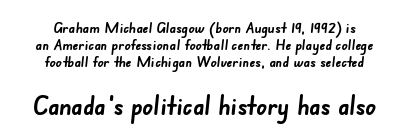
The image shows 26 px bold type; set tight line spacing (1.12x), normal letter spacing, not underlined; the second (bottom) block is 1.73x larger.
